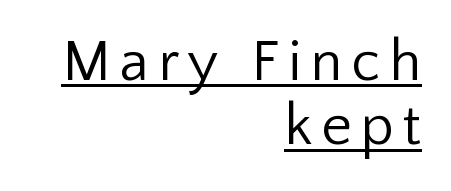
Each stroke keeps to a modest, everyday thickness or less. The text block is weighted toward the right margin, trailing off unevenly leftward. The typeface chosen for these lines omits serifs. The letters stand straight up with perfectly vertical stems. What decoration does the sample have? An underline. Note the varied advance widths — an 'i' is clearly narrower than an 'm'.
